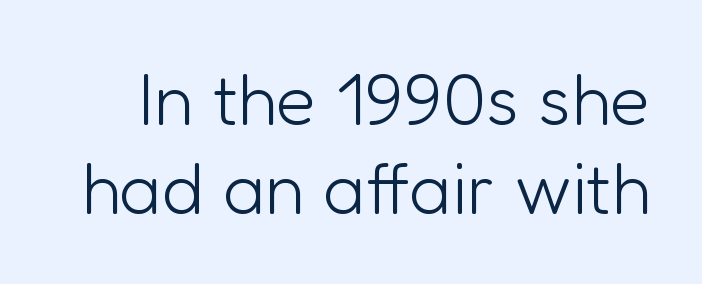
Does the lettering tilt? It doesn't — this is upright. The letters look calm and open, with moderate or lighter stems. Stroke terminals: plain, sans-serif. Is this a fixed-width face? No — the glyphs have proportional, varying widths.
